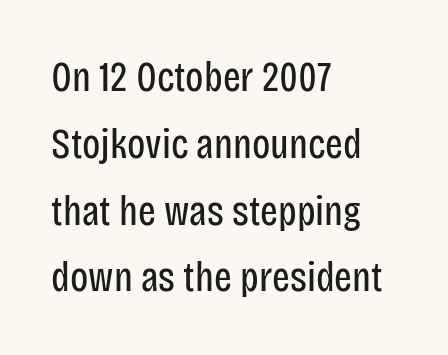
The image shows 42 px regular-weight, condensed sans-serif type, upright; set left-aligned, normal line spacing (1.59x), normal letter spacing, not underlined; low stroke contrast and a large x-height.
